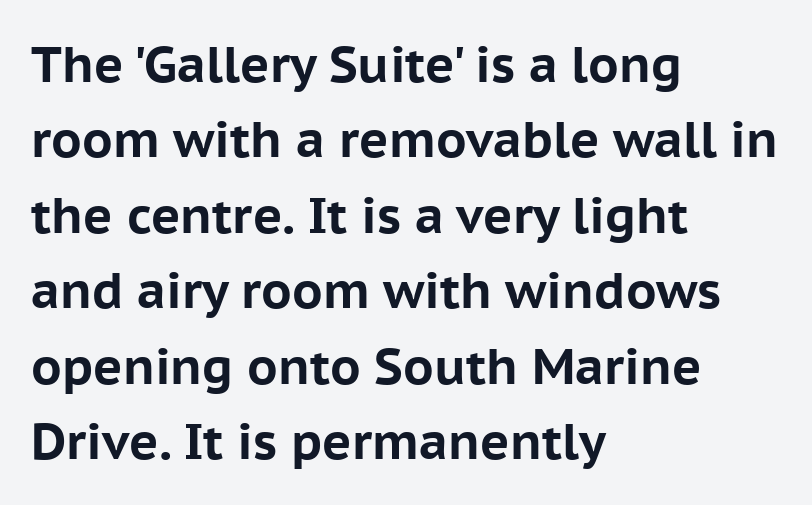
The image shows 50 px bold sans-serif type, upright; set left-aligned, normal line spacing (1.51x), normal letter spacing, not underlined; low stroke contrast and a medium x-height.
